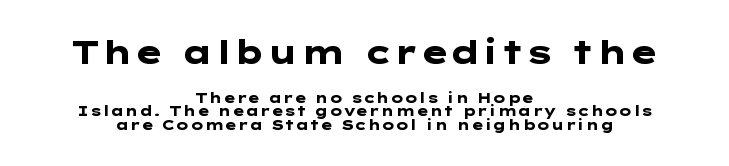
You could barely slide anything between these rows. This is heavy type, rendered in bold. Horizontal alignment here is central, giving a formal, balanced look. Size contrast runs from large at the top to small at the bottom.
